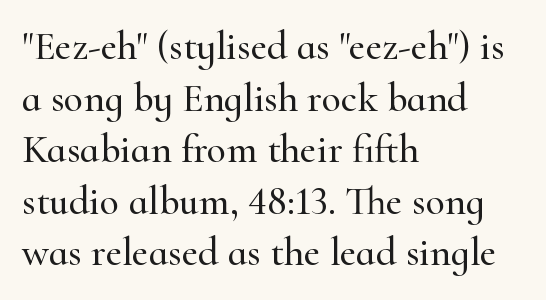
{"serif": "yes", "italic": "no", "width": "normal", "stroke_contrast": "high", "x_height": "small", "monospaced": "no", "underline": "no", "align": "left", "line_spacing": "normal", "line_spacing_ratio": 1.29, "letter_spacing": "normal", "letter_spacing_em": 0.0, "glyph_px": 40}
